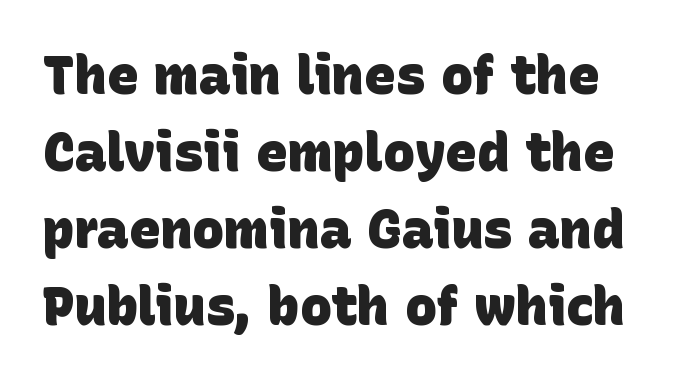
The image shows 53 px heavy sans-serif type; set normal line spacing (1.45x), normal letter spacing, not underlined; low stroke contrast and a large x-height.
